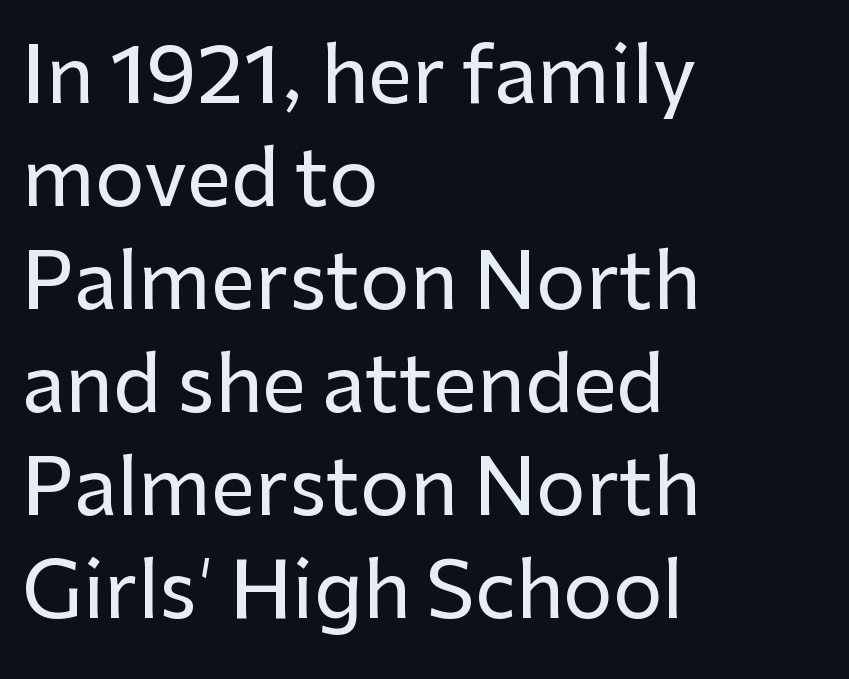
This rendering features lettering with no underline. The type family on display is of the sans-serif kind. Think of a printed novel: that variable character pitch is what you see here. Layout note: lines flush left. Leading matches the norm, producing a regular column. Do the letters lean? They stand straight.
